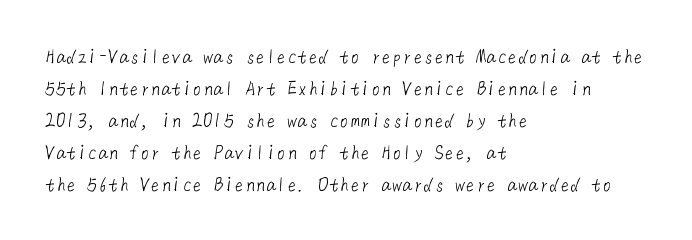
Q: Is the text bold? A: No.
Q: Is the text underlined? A: No.
Q: How is the paragraph aligned? A: Left-aligned.
Q: Is the spacing between letters normal or unusually wide? A: Normal.
Q: Is the spacing between lines tight, normal or loose? A: Normal.
